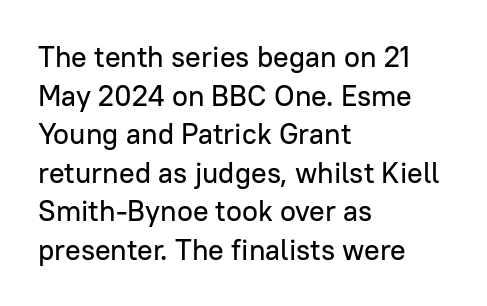
The image shows 29 px sans-serif type, upright; set left-aligned, normal line spacing (1.33x), normal letter spacing, not underlined; low stroke contrast and a medium x-height.
